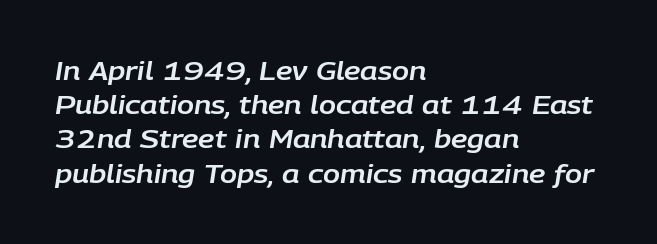
Q: Is the text italic (slanted)? A: Yes, it leans right by about 9 degrees.
Q: Is the text underlined? A: No.
Q: How is the paragraph aligned? A: Left-aligned.
Q: Is the spacing between letters normal or unusually wide? A: Normal.
Q: Is the spacing between lines tight, normal or loose? A: Normal.
